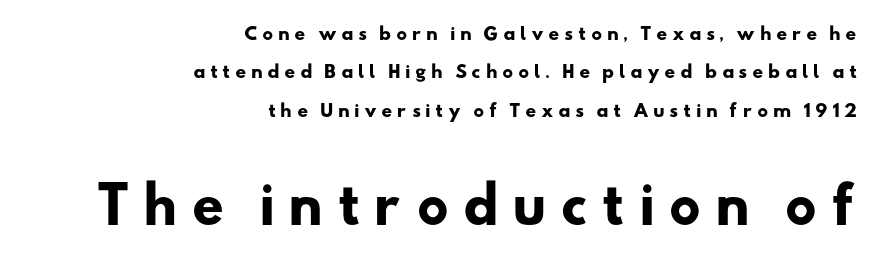
The rendering uses a bold face; every stroke is thick and dark. Students, observe: this is what heavily led, spacious text looks like. The more generous point size was reserved for the lower chunk. A bare baseline throughout the passage.
